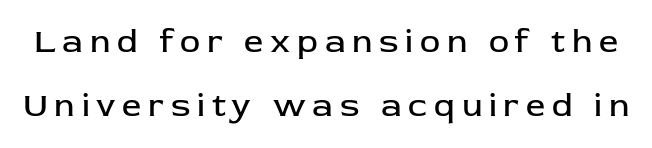
{"serif": "no", "italic": "no", "bold": "no", "weight": "regular", "width": "normal", "stroke_contrast": "low", "x_height": "medium", "monospaced": "no", "underline": "no", "line_spacing_ratio": 1.89, "letter_spacing": "wide", "letter_spacing_em": 0.2, "glyph_px": 34}
